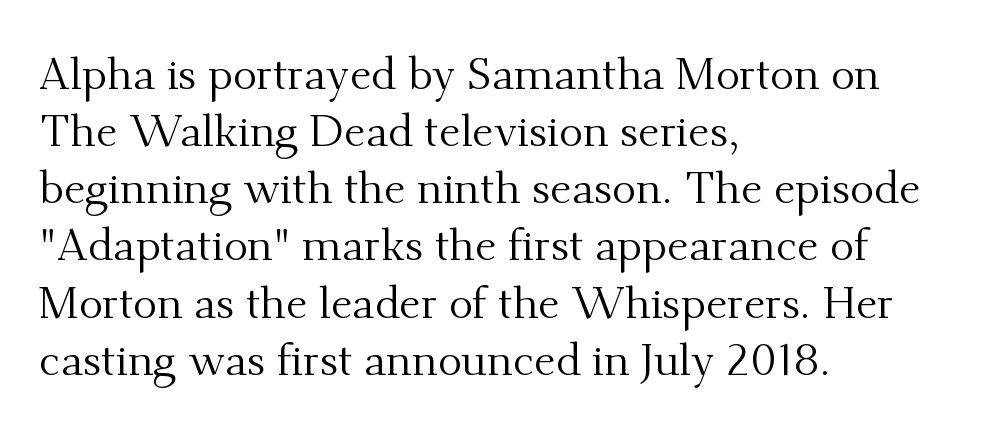
{"serif": "yes", "italic": "no", "bold": "no", "weight": "regular", "width": "normal", "stroke_contrast": "medium", "x_height": "small", "monospaced": "no", "underline": "no", "align": "left", "line_spacing": "normal", "line_spacing_ratio": 1.27, "letter_spacing": "normal", "letter_spacing_em": 0.0, "glyph_px": 45}
